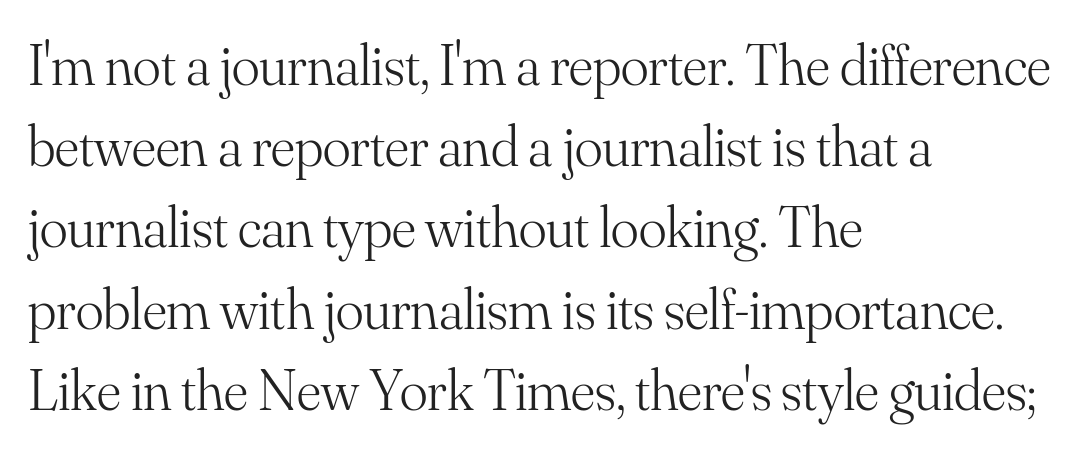
The image shows 58 px light serif type, upright; set left-aligned, normal line spacing (1.4x), normal letter spacing, not underlined; medium stroke contrast and a small x-height.
